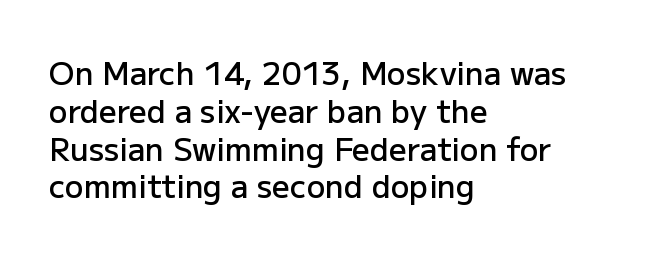
The image shows 31 px semibold sans-serif type, upright; set left-aligned, line spacing 1.22x, normal letter spacing, not underlined; low stroke contrast and a medium x-height.
